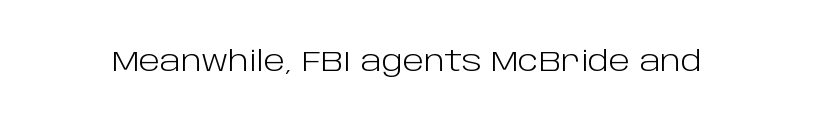
Clear beneath every line of the passage. The gaps between neighbouring characters are ordinary and unremarkable. Vertical strokes here are truly vertical. The font sits on the lighter half of the weight spectrum, regular included.
